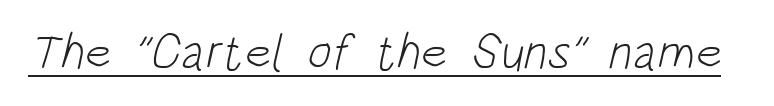
Classification — sans serif. Do the characters align in a grid? No, the font is proportional. These lines keep a tight, regular rhythm from letter to letter. No chunkiness to these letters — they're not bold. Somebody hit Ctrl+U on this one — the words are underlined.
